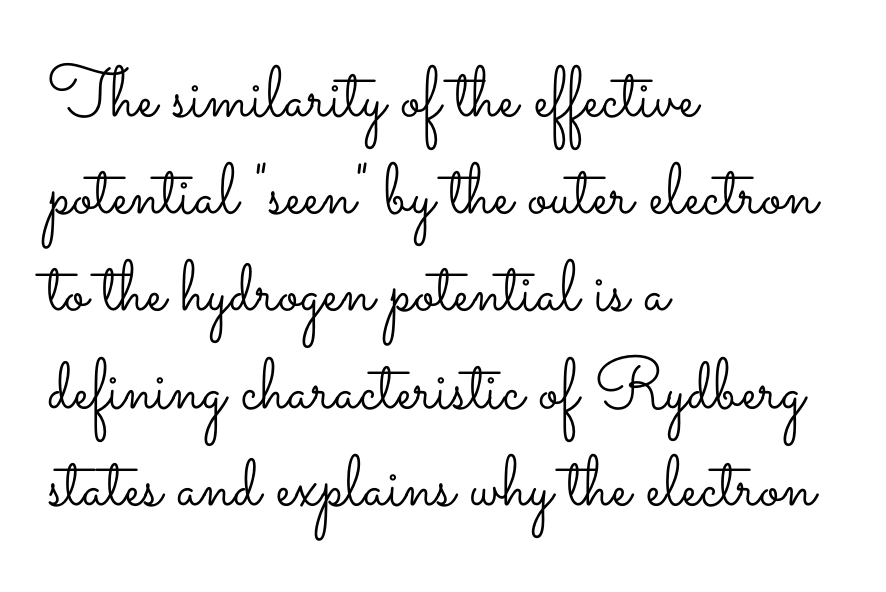
{"bold": "no", "weight": "light", "width": "wide", "stroke_contrast": "low", "x_height": "small", "monospaced": "no", "underline": "no", "align": "left", "line_spacing": "normal", "line_spacing_ratio": 1.35, "letter_spacing": "normal", "letter_spacing_em": 0.0, "glyph_px": 72}
